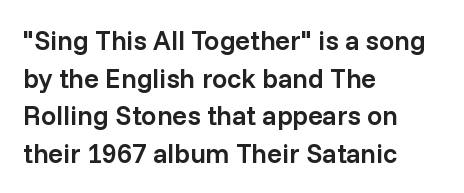
Q: Is the text bold? A: Semi-bold.
Q: Is the text italic (slanted)? A: No, it is upright.
Q: Is the text underlined? A: No.
Q: How is the paragraph aligned? A: Left-aligned.
Q: Is the spacing between letters normal or unusually wide? A: Normal.
Q: Is the spacing between lines tight, normal or loose? A: Normal.
